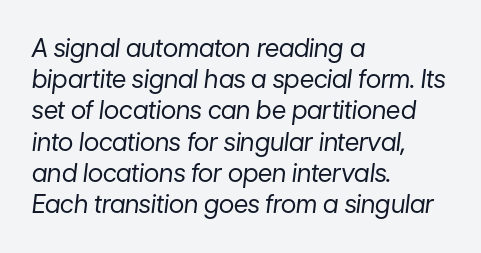
The image shows 25 px text type, italic (leaning right); set left-aligned, normal line spacing (1.25x), normal letter spacing, not underlined.
